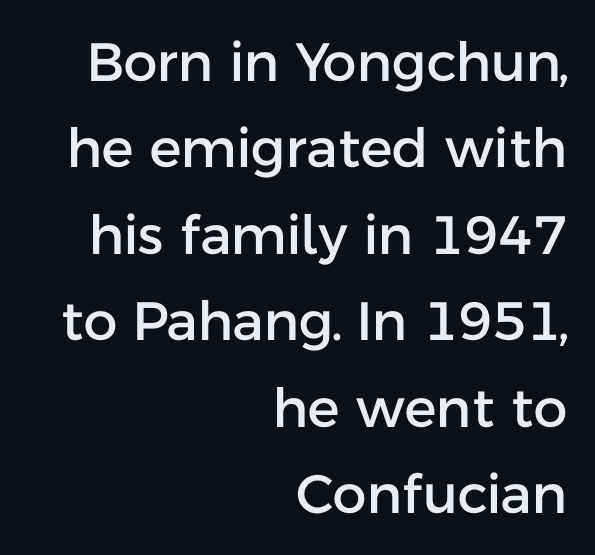
The image shows 54 px sans-serif type, upright; set right-aligned, normal line spacing (1.6x), normal letter spacing, not underlined; low stroke contrast and a medium x-height.
